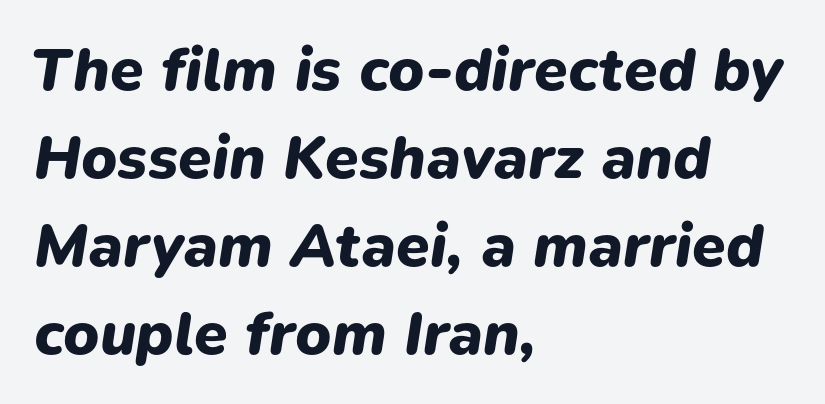
{"italic": "yes", "lean": "right", "slant_degrees": 9, "bold": "yes", "weight": "heavy", "width": "normal", "stroke_contrast": "low", "x_height": "medium", "monospaced": "no", "underline": "no", "align": "left", "line_spacing": "normal", "line_spacing_ratio": 1.44, "letter_spacing": "normal", "letter_spacing_em": 0.0, "glyph_px": 61}
